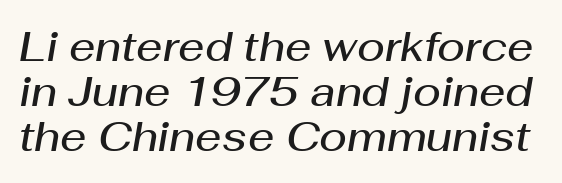
Q: Is the text bold? A: Semi-bold.
Q: Is the text italic (slanted)? A: Yes, it leans right by about 10 degrees.
Q: Is the text underlined? A: No.
Q: Is the spacing between letters normal or unusually wide? A: Normal.
Q: Is the spacing between lines tight, normal or loose? A: Tight.
Q: Width (condensed, normal, or wide)? A: Normal.
Q: Stroke contrast? A: Medium.
Q: x-height? A: Medium.
Q: Monospaced? A: No.
